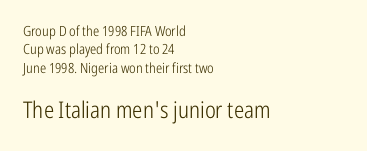
{"italic": "no", "bold": "no", "underline": "no", "align": "left", "line_spacing": "normal", "line_spacing_ratio": 1.32, "letter_spacing": "normal", "letter_spacing_em": 0.0, "larger_block": "second", "size_ratio": 1.64, "glyph_px": 23}
